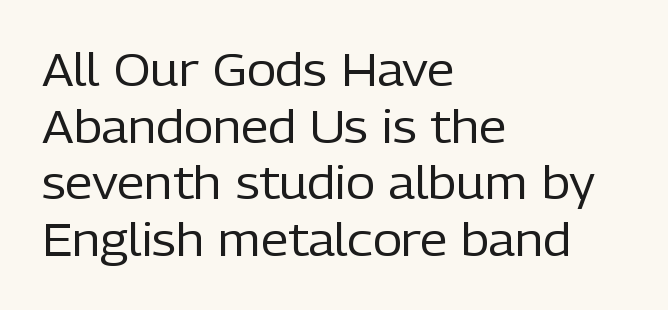
A typesetter would call this zero additional tracking. The rag falls on the right side of this text block. The typesetting does not lean heavy: it is not bold. Has an underline been added? It has not.
